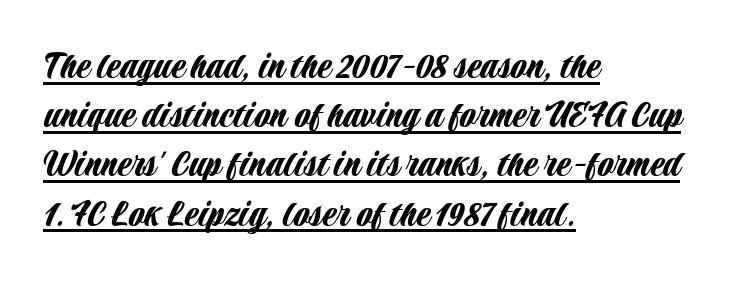
Q: Is the text italic (slanted)? A: Yes.
Q: Is the typeface a serif or a sans-serif typeface? A: Sans-serif.
Q: Is the text underlined? A: Yes.
Q: How is the paragraph aligned? A: Left-aligned.
Q: Is the spacing between letters normal or unusually wide? A: Normal.
Q: Width (condensed, normal, or wide)? A: Condensed.
Q: Stroke contrast? A: Low.
Q: x-height? A: Large.
Q: Monospaced? A: No.
